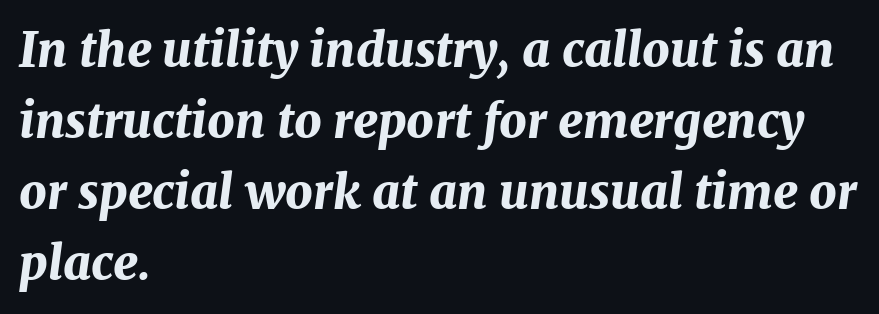
Is this a fixed-width face? No — the glyphs have proportional, varying widths. How are the letters spaced? Ordinarily, with no added tracking. This is heavy type, rendered in bold. Emphasis-style slanted type is in use. Left-aligned paragraph, ragged on the right. Evenly set lines give the paragraph a standard silhouette.
